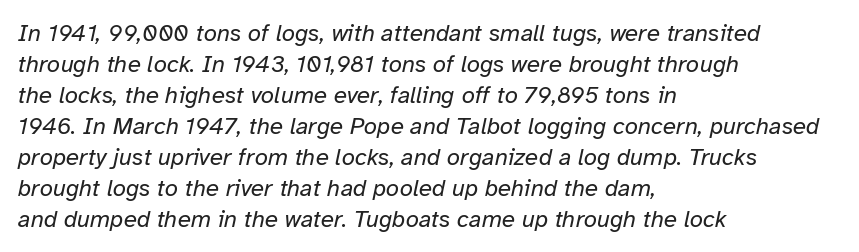
{"italic": "yes", "lean": "right", "slant_degrees": 12, "bold": "no", "underline": "no", "align": "left", "line_spacing": "normal", "line_spacing_ratio": 1.29, "letter_spacing": "normal", "letter_spacing_em": 0.0, "glyph_px": 24}
